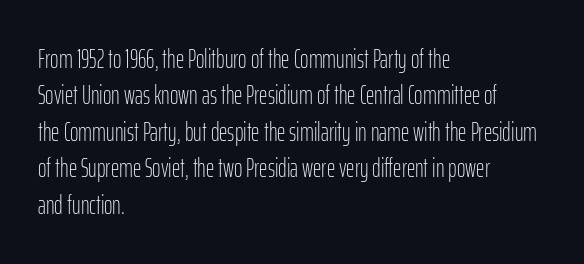
{"italic": "no", "bold": "no", "underline": "no", "align": "left", "line_spacing": "normal", "line_spacing_ratio": 1.4, "letter_spacing": "normal", "letter_spacing_em": 0.0, "glyph_px": 26}
